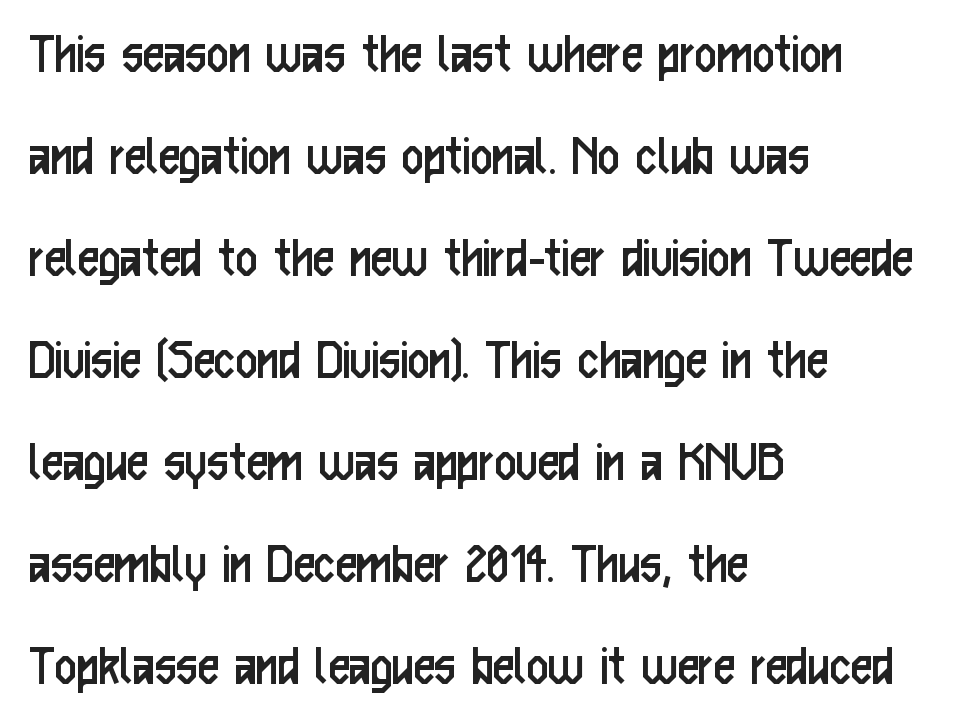
The typeface chosen for these lines omits serifs. The lettering stays uniformly vertical, giving the passage a roman look. No chunkiness to these letters — they're not bold. Line starts are locked; line ends wander. Spacing between characters is what you'd get straight out of the box.
